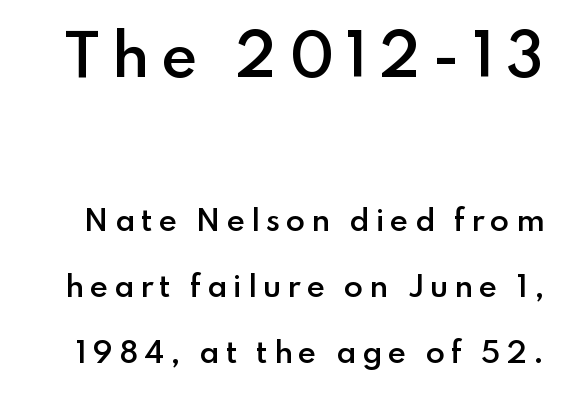
Q: Is the text bold? A: Semi-bold.
Q: Is the text italic (slanted)? A: No, it is upright.
Q: Is the typeface a serif or a sans-serif typeface? A: Sans-serif.
Q: Is the text underlined? A: No.
Q: Is the spacing between letters normal or unusually wide? A: Unusually wide.
Q: Is the spacing between lines tight, normal or loose? A: Loose.
Q: Which block of text is set in a larger size, the first (top) or the second (bottom)? A: The first (top) one.
Q: Width (condensed, normal, or wide)? A: Normal.
Q: Stroke contrast? A: Low.
Q: x-height? A: Small.
Q: Monospaced? A: No.
